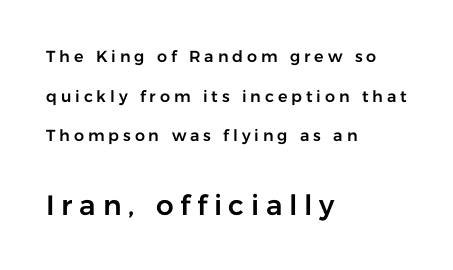
The image shows 28 px sans-serif type, upright; set left-aligned, loose line spacing (2.48x), unusually wide letter spacing (+0.24 em), not underlined; the second (bottom) block is 1.75x larger; low stroke contrast and a medium x-height.
